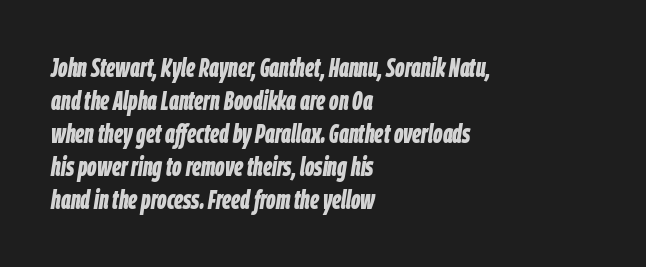
Q: Is the text bold? A: Yes.
Q: Is the text italic (slanted)? A: Yes, it leans right by about 9 degrees.
Q: Is the text underlined? A: No.
Q: How is the paragraph aligned? A: Left-aligned.
Q: Is the spacing between letters normal or unusually wide? A: Normal.
Q: Is the spacing between lines tight, normal or loose? A: Normal.
